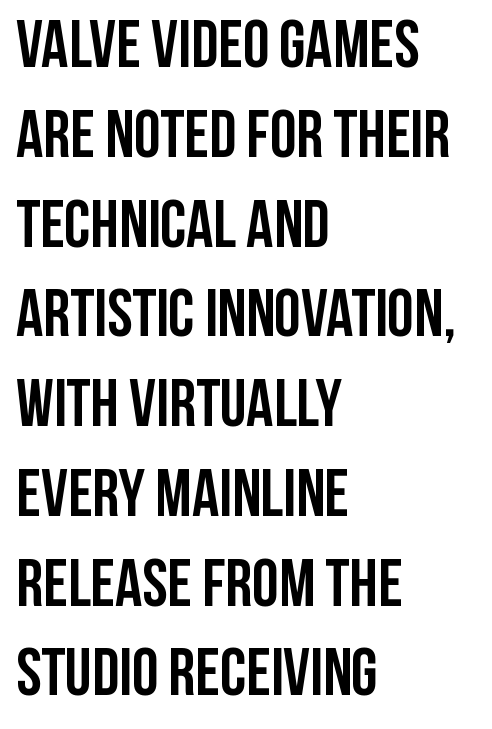
The image shows 67 px semibold, condensed sans-serif type, upright; set left-aligned, normal line spacing (1.34x), normal letter spacing, not underlined; low stroke contrast and a large x-height.
